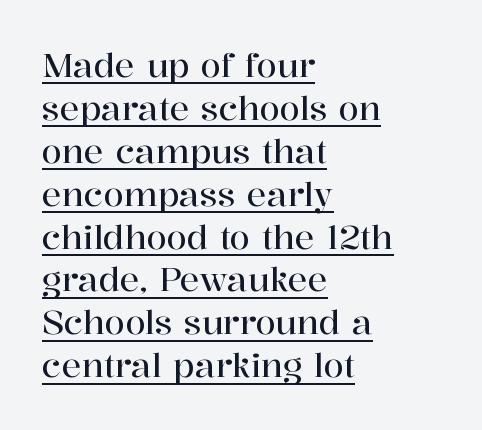
Regarding leading, the lines here are spaced in the standard way. What kind of face is this? One with serifs. Looks like someone drew a line under every word here. You could not count columns in this text — the font is proportionally spaced. Caption: multi-line text, flush left, ragged right. The letterforms sit shoulder to shoulder at normal distance.
